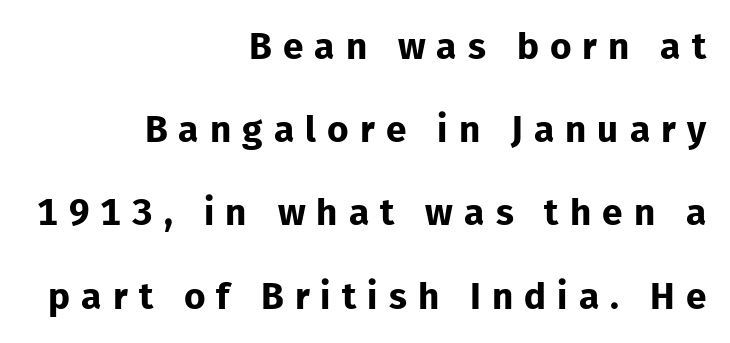
{"serif": "no", "italic": "no", "bold": "yes", "weight": "bold", "width": "normal", "stroke_contrast": "low", "x_height": "medium", "monospaced": "no", "underline": "no", "align": "right", "line_spacing": "loose", "line_spacing_ratio": 2.25, "letter_spacing": "wide", "letter_spacing_em": 0.3, "glyph_px": 37}
